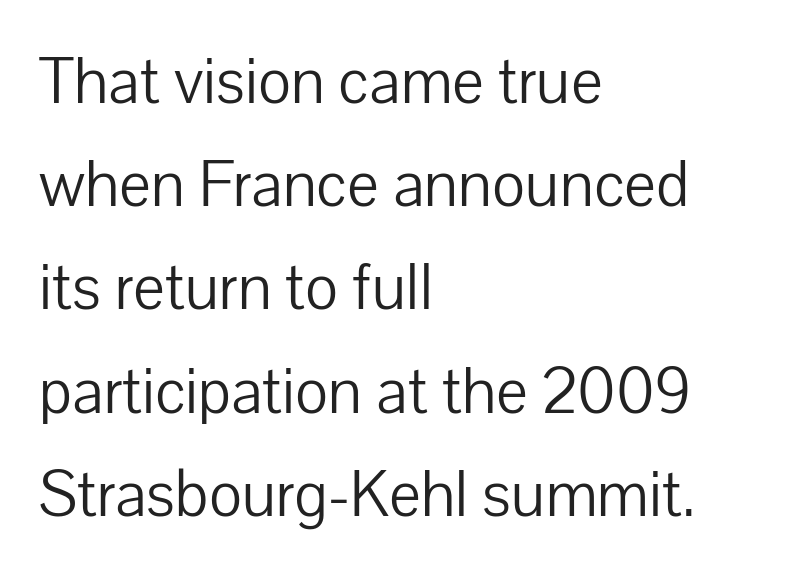
The image shows 67 px light sans-serif type, upright; set left-aligned, normal line spacing (1.54x), normal letter spacing, not underlined; low stroke contrast and a medium x-height.
